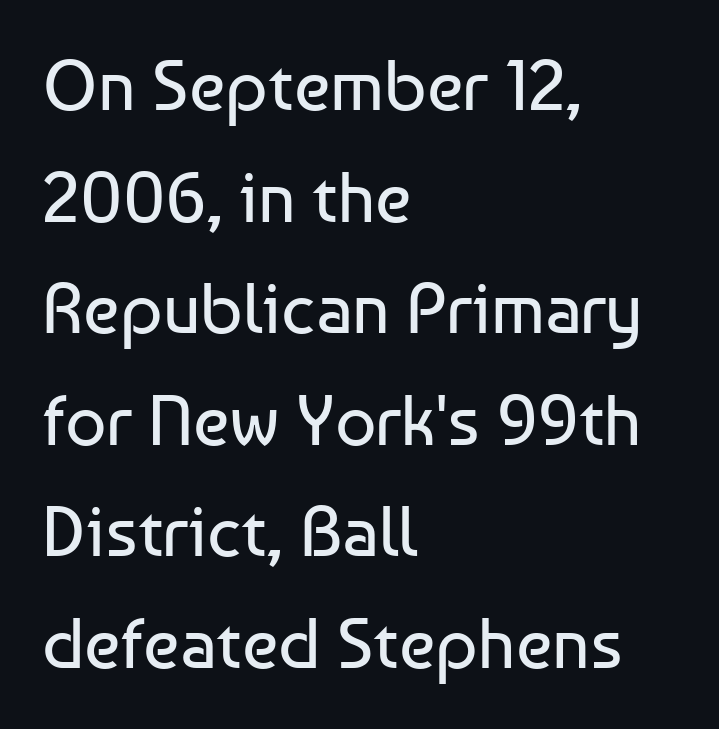
The letters advance in unequal steps, a hallmark of proportional type. A typesetter would mark this as roman, not italic. Whoever set this chose a conventional vertical rhythm. The letterforms sit shoulder to shoulder at normal distance. Check where the strokes stop: nothing finishes them off — pure sans.
